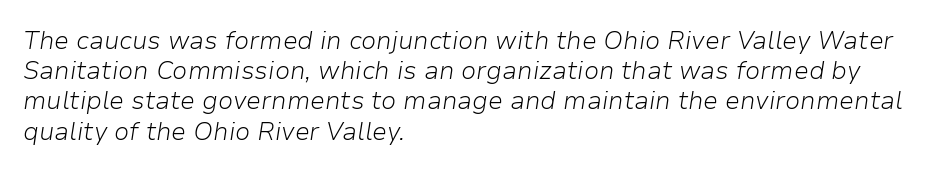
Q: Is the text bold? A: No.
Q: Is the text italic (slanted)? A: Yes, it leans right by about 9 degrees.
Q: Is the text underlined? A: No.
Q: How is the paragraph aligned? A: Left-aligned.
Q: Is the spacing between letters normal or unusually wide? A: Normal.
